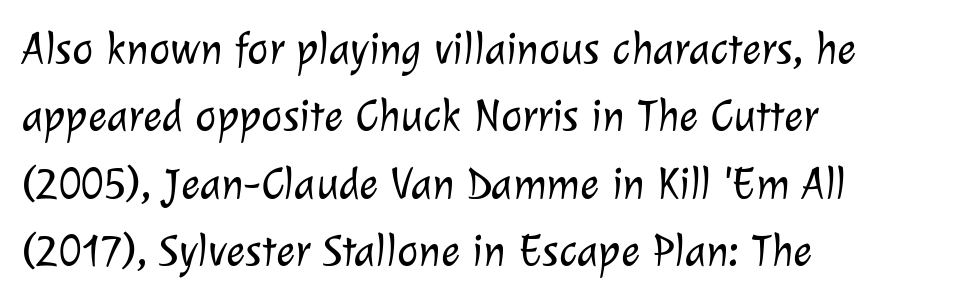
Q: Is the text bold? A: No.
Q: Is the typeface a serif or a sans-serif typeface? A: Sans-serif.
Q: Is the text underlined? A: No.
Q: How is the paragraph aligned? A: Left-aligned.
Q: Is the spacing between letters normal or unusually wide? A: Normal.
Q: Is the spacing between lines tight, normal or loose? A: Normal.
Q: Width (condensed, normal, or wide)? A: Normal.
Q: Stroke contrast? A: Low.
Q: x-height? A: Medium.
Q: Monospaced? A: No.
